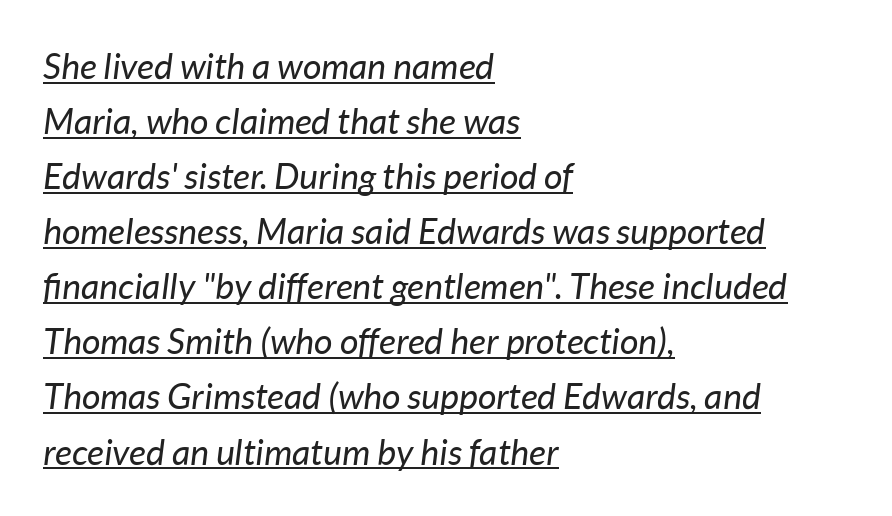
No heavy texture on the line: the type isn't bold. Somebody hit Ctrl+U on this one — the words are underlined. The text carries the slant typical of an italic or oblique font. The gaps between neighbouring characters are ordinary and unremarkable. Here the designer chose a conventional face with non-uniform glyph widths.
